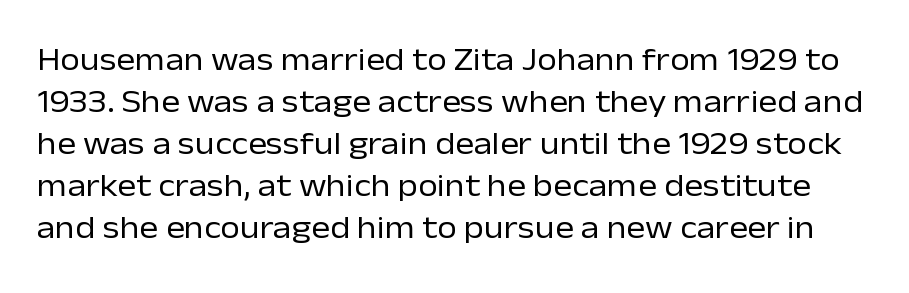
{"serif": "no", "italic": "no", "bold": "no", "weight": "regular", "width": "normal", "stroke_contrast": "low", "x_height": "medium", "monospaced": "no", "underline": "no", "line_spacing": "normal", "line_spacing_ratio": 1.31, "letter_spacing": "normal", "letter_spacing_em": 0.0, "glyph_px": 32}
